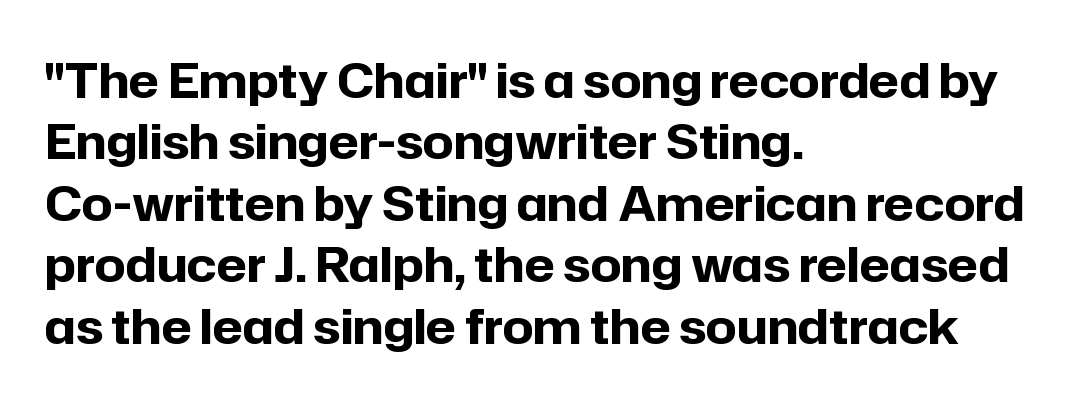
Q: Is the text bold? A: Yes.
Q: Is the text italic (slanted)? A: No, it is upright.
Q: Is the typeface a serif or a sans-serif typeface? A: Sans-serif.
Q: Is the text underlined? A: No.
Q: How is the paragraph aligned? A: Left-aligned.
Q: Is the spacing between letters normal or unusually wide? A: Normal.
Q: Is the spacing between lines tight, normal or loose? A: Normal.
Q: Width (condensed, normal, or wide)? A: Normal.
Q: Stroke contrast? A: Low.
Q: x-height? A: Medium.
Q: Monospaced? A: No.
